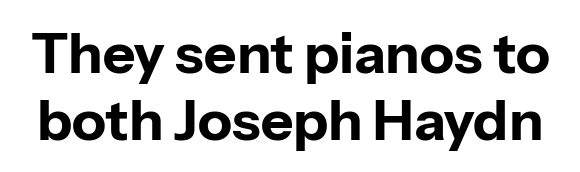
The font is running at its bold setting. Spacing verdict: proportional, widths tailored to each character. This is sans-serif lettering, the kind often seen on screens and signage. Rule under the text: the space is simply empty.
